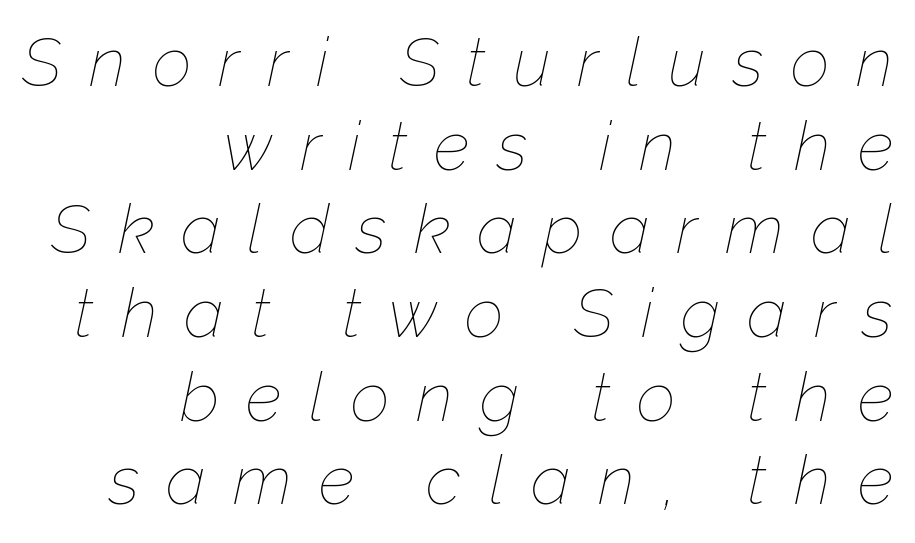
{"italic": "yes", "lean": "right", "slant_degrees": 12, "bold": "no", "weight": "thin", "width": "normal", "stroke_contrast": "low", "x_height": "medium", "monospaced": "no", "underline": "no", "align": "right", "line_spacing_ratio": 1.23, "letter_spacing": "wide", "letter_spacing_em": 0.4, "glyph_px": 68}
